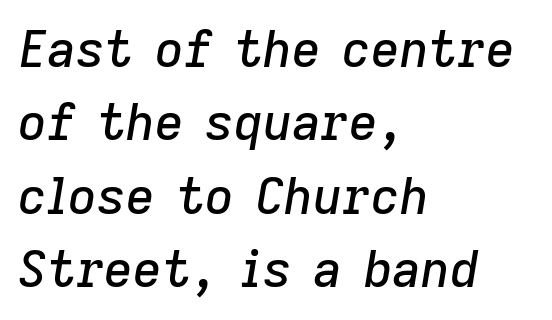
{"italic": "yes", "lean": "right", "slant_degrees": 9, "width": "normal", "stroke_contrast": "low", "x_height": "medium", "monospaced": "no", "underline": "no", "align": "left", "line_spacing": "normal", "line_spacing_ratio": 1.47, "letter_spacing": "normal", "letter_spacing_em": 0.0, "glyph_px": 50}
